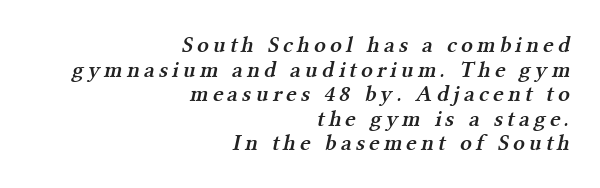
The image shows 23 px text type; set right-aligned, tight line spacing (1.07x), not underlined.
